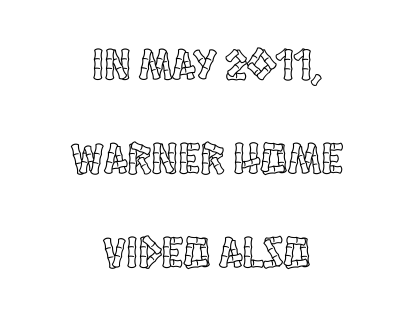
The image shows 45 px condensed type, upright; set centered, loose line spacing (2.09x), normal letter spacing, not underlined; a large x-height.
